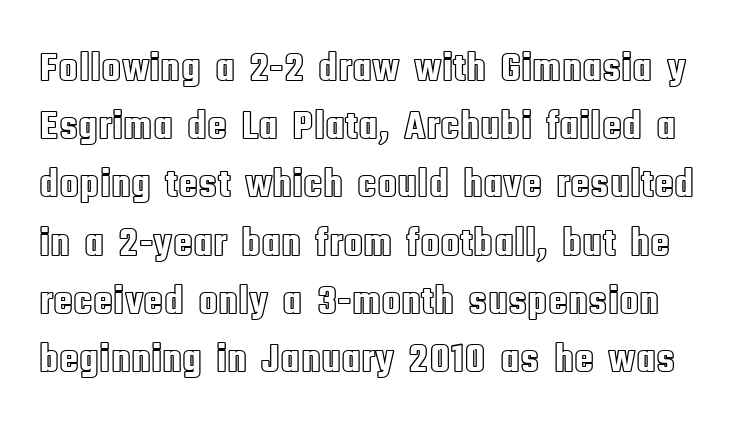
The image shows 41 px condensed type, upright; set normal line spacing (1.42x), normal letter spacing, not underlined; a large x-height.
